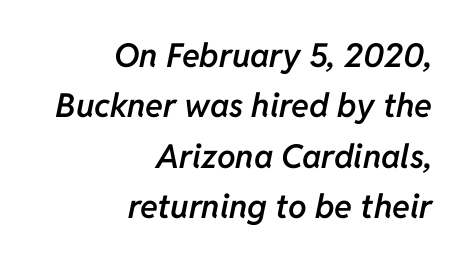
In terms of letterspacing, this is plain default setting. Check the space under the baseline: it is left empty. Each letter keeps its own natural width here, so spacing adapts to shape. The typesetting leans somewhat heavy: a semibold. Vertically, the passage feels balanced, rows spaced as you'd expect. The text carries the slant typical of an italic or oblique font.
